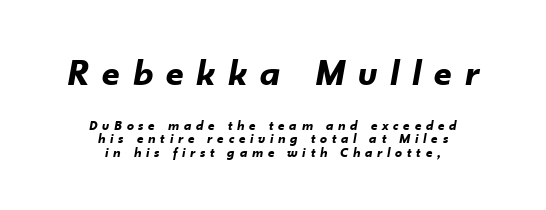
{"italic": "yes", "lean": "right", "slant_degrees": 10, "bold": "yes", "weight": "bold", "width": "normal", "stroke_contrast": "low", "x_height": "small", "monospaced": "no", "underline": "no", "align": "center", "line_spacing": "tight", "line_spacing_ratio": 0.96, "letter_spacing": "wide", "letter_spacing_em": 0.34, "larger_block": "first", "size_ratio": 2.71, "glyph_px": 38}
